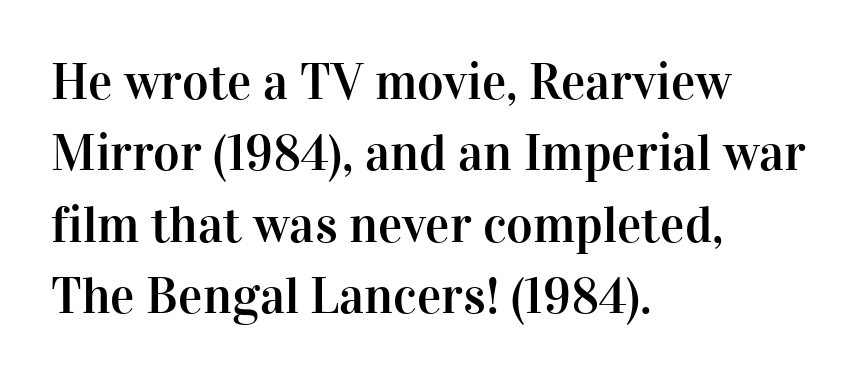
You can tell from the footed stems that serif type was used. This sample uses plain, unmodified letter spacing. Varying glyph widths throughout — classic text-font behaviour. If you drew a line through each stem, it would be perfectly vertical. The vertical gap from one line to the next is medium.
